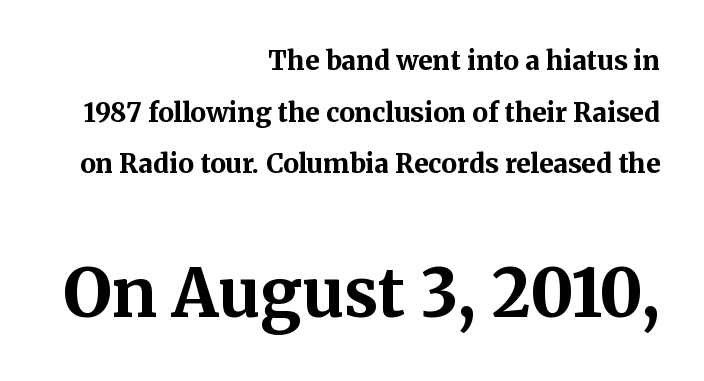
Q: Is the text bold? A: Yes.
Q: Is the text italic (slanted)? A: No, it is upright.
Q: Is the typeface a serif or a sans-serif typeface? A: Serif.
Q: Is the text underlined? A: No.
Q: How is the paragraph aligned? A: Right-aligned.
Q: Is the spacing between letters normal or unusually wide? A: Normal.
Q: Is the spacing between lines tight, normal or loose? A: Loose.
Q: Which block of text is set in a larger size, the first (top) or the second (bottom)? A: The second (bottom) one.
Q: Width (condensed, normal, or wide)? A: Normal.
Q: Stroke contrast? A: Medium.
Q: x-height? A: Medium.
Q: Monospaced? A: No.
